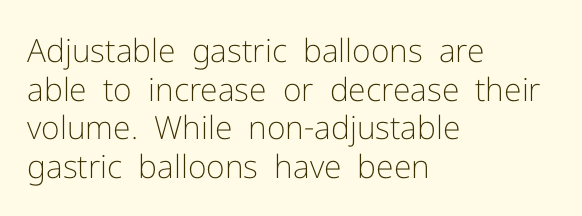
{"serif": "no", "italic": "no", "bold": "no", "weight": "light", "width": "normal", "stroke_contrast": "low", "x_height": "medium", "monospaced": "no", "underline": "no", "align": "left", "line_spacing_ratio": 1.21, "letter_spacing": "normal", "letter_spacing_em": 0.0, "glyph_px": 32}
